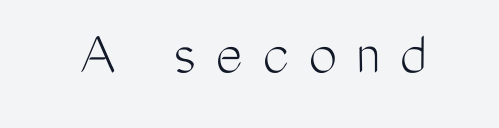
The image shows 64 px light, condensed sans-serif type, upright; set unusually wide letter spacing (+0.31 em), not underlined; medium stroke contrast and a medium x-height.
